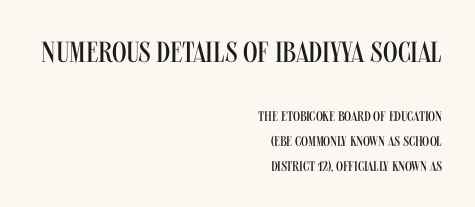
Q: Is the text bold? A: No.
Q: Is the text italic (slanted)? A: No, it is upright.
Q: Is the typeface a serif or a sans-serif typeface? A: Sans-serif.
Q: Is the text underlined? A: No.
Q: How is the paragraph aligned? A: Right-aligned.
Q: Is the spacing between letters normal or unusually wide? A: Normal.
Q: Which block of text is set in a larger size, the first (top) or the second (bottom)? A: The first (top) one.
Q: Width (condensed, normal, or wide)? A: Condensed.
Q: Stroke contrast? A: Medium.
Q: x-height? A: Large.
Q: Monospaced? A: No.
